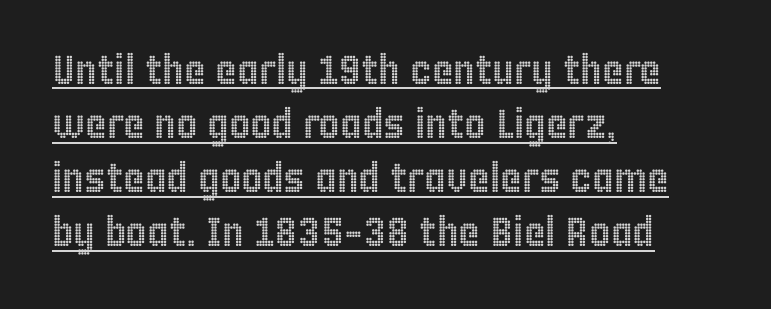
{"italic": "no", "width": "condensed", "x_height": "large", "monospaced": "no", "underline": "yes", "align": "left", "line_spacing": "normal", "line_spacing_ratio": 1.32, "letter_spacing": "normal", "letter_spacing_em": 0.0, "glyph_px": 41}
